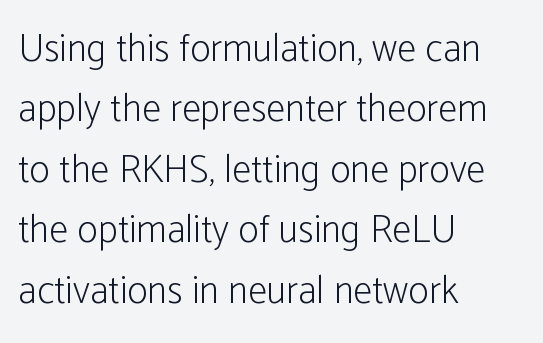
{"serif": "no", "italic": "no", "bold": "no", "weight": "light", "width": "condensed", "stroke_contrast": "low", "x_height": "medium", "monospaced": "no", "underline": "no", "align": "left", "line_spacing": "normal", "line_spacing_ratio": 1.55, "letter_spacing": "normal", "letter_spacing_em": 0.0, "glyph_px": 39}
